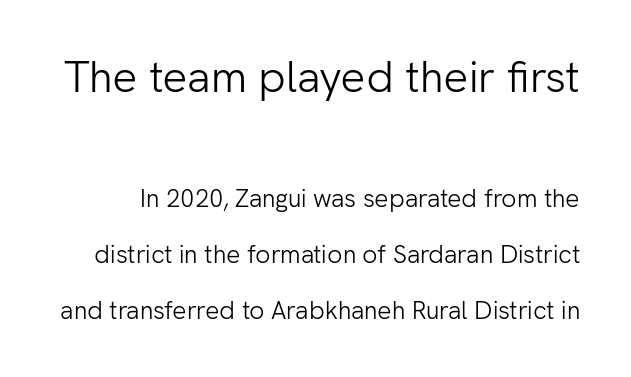
The image shows 44 px light sans-serif type, upright; set loose line spacing (2.23x), normal letter spacing, not underlined; the first (top) block is 1.76x larger; low stroke contrast and a medium x-height.
